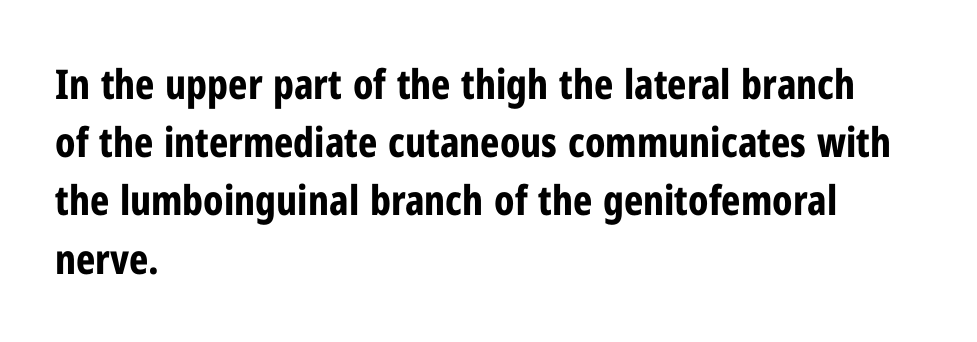
{"serif": "no", "italic": "no", "bold": "yes", "weight": "bold", "width": "condensed", "stroke_contrast": "low", "x_height": "medium", "monospaced": "no", "underline": "no", "align": "left", "line_spacing": "normal", "line_spacing_ratio": 1.42, "letter_spacing": "normal", "letter_spacing_em": 0.0, "glyph_px": 41}
